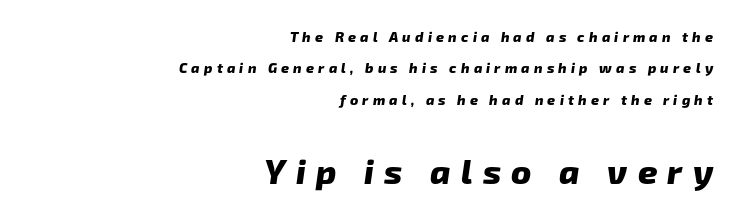
{"serif": "no", "bold": "yes", "weight": "heavy", "width": "normal", "stroke_contrast": "low", "x_height": "medium", "monospaced": "no", "underline": "no", "align": "right", "line_spacing": "loose", "line_spacing_ratio": 2.25, "letter_spacing": "wide", "letter_spacing_em": 0.3, "larger_block": "second", "size_ratio": 2.43, "glyph_px": 34}
